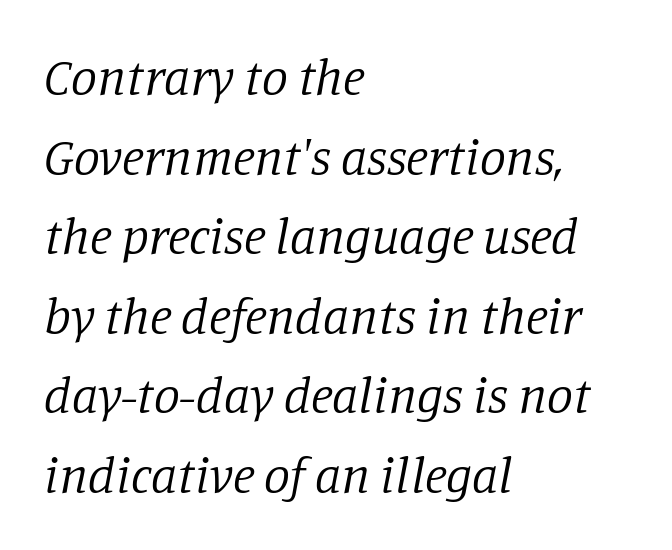
Q: Is the text bold? A: No.
Q: Is the text italic (slanted)? A: Yes, it leans right by about 11 degrees.
Q: Is the typeface a serif or a sans-serif typeface? A: Serif.
Q: Is the text underlined? A: No.
Q: How is the paragraph aligned? A: Left-aligned.
Q: Is the spacing between letters normal or unusually wide? A: Normal.
Q: Is the spacing between lines tight, normal or loose? A: Normal.
Q: Width (condensed, normal, or wide)? A: Normal.
Q: Stroke contrast? A: Low.
Q: x-height? A: Large.
Q: Monospaced? A: No.
